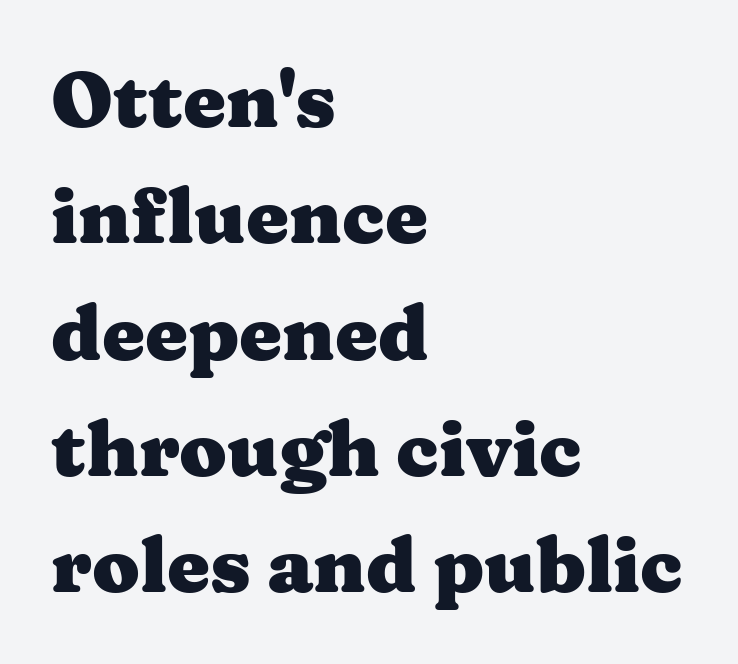
The image shows 77 px heavy, wide serif type, upright; set left-aligned, normal line spacing (1.51x), normal letter spacing, not underlined; medium stroke contrast and a medium x-height.
